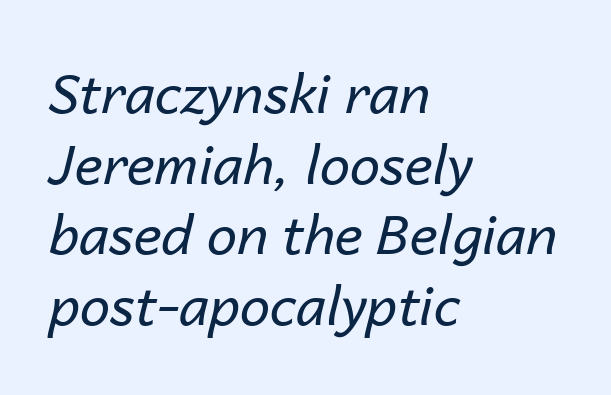
{"italic": "yes", "lean": "right", "slant_degrees": 14, "bold": "no", "weight": "regular", "width": "normal", "stroke_contrast": "low", "x_height": "medium", "monospaced": "no", "underline": "no", "align": "left", "line_spacing": "normal", "line_spacing_ratio": 1.31, "letter_spacing": "normal", "letter_spacing_em": 0.0, "glyph_px": 54}
